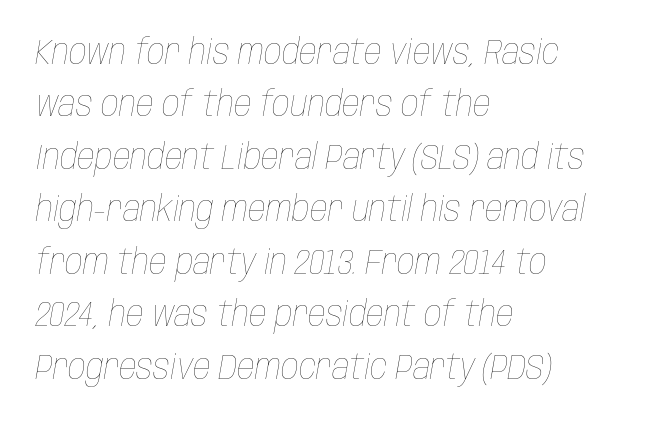
Q: Is the text bold? A: No.
Q: Is the text italic (slanted)? A: Yes, it leans right by about 10 degrees.
Q: Is the text underlined? A: No.
Q: How is the paragraph aligned? A: Left-aligned.
Q: Is the spacing between letters normal or unusually wide? A: Normal.
Q: Is the spacing between lines tight, normal or loose? A: Normal.
Q: Width (condensed, normal, or wide)? A: Condensed.
Q: Stroke contrast? A: Low.
Q: x-height? A: Large.
Q: Monospaced? A: No.
